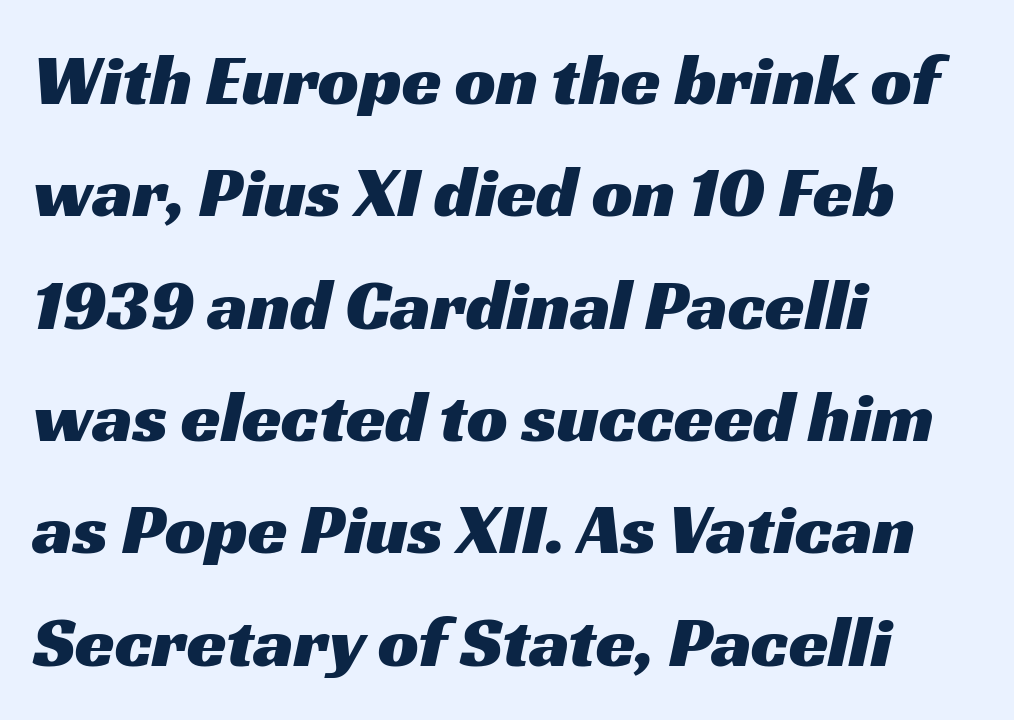
{"serif": "no", "width": "wide", "stroke_contrast": "medium", "x_height": "medium", "monospaced": "no", "underline": "no", "align": "left", "line_spacing": "normal", "line_spacing_ratio": 1.56, "letter_spacing": "normal", "letter_spacing_em": 0.0, "glyph_px": 72}
